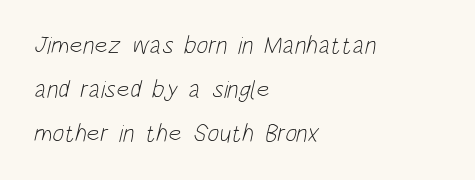
Q: Is the text bold? A: No.
Q: Is the text underlined? A: No.
Q: How is the paragraph aligned? A: Left-aligned.
Q: Is the spacing between letters normal or unusually wide? A: Normal.
